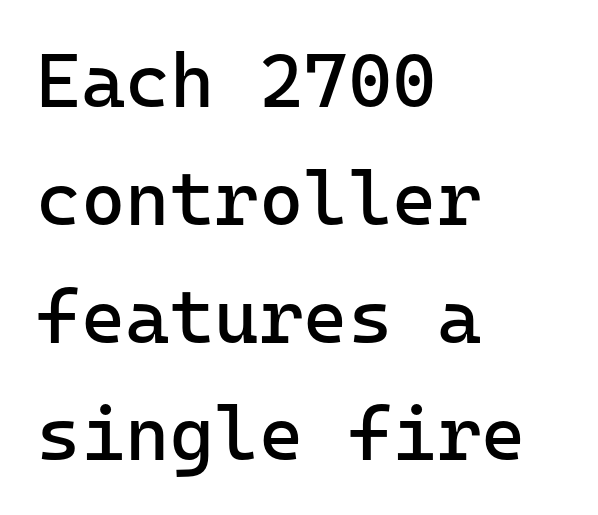
The characters display no serif detailing; their extremities are plain. The typesetter chose a ragged-right arrangement here. Spacing between characters is what you'd get straight out of the box. Posture: straight, roman, zero tilt.
